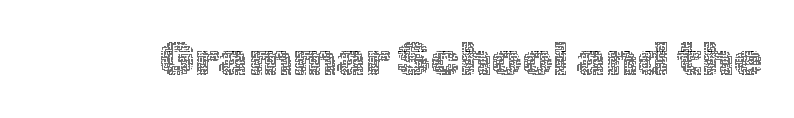
Q: Is the text bold? A: No.
Q: Is the text italic (slanted)? A: No, it is upright.
Q: Is the text underlined? A: No.
Q: Is the spacing between letters normal or unusually wide? A: Normal.
Q: Width (condensed, normal, or wide)? A: Normal.
Q: x-height? A: Medium.
Q: Monospaced? A: No.
